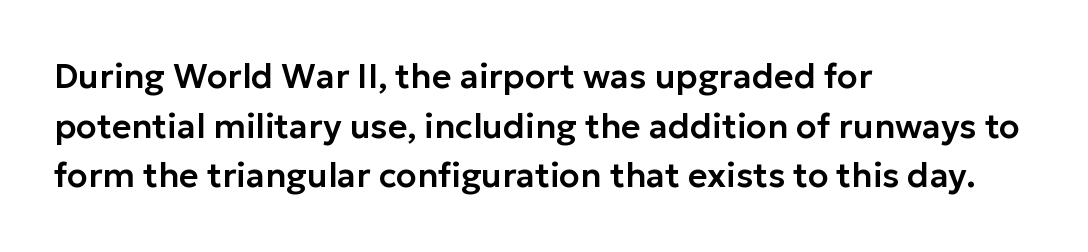
The image shows 34 px sans-serif type, upright; set left-aligned, normal line spacing (1.46x), normal letter spacing, not underlined; low stroke contrast and a medium x-height.
